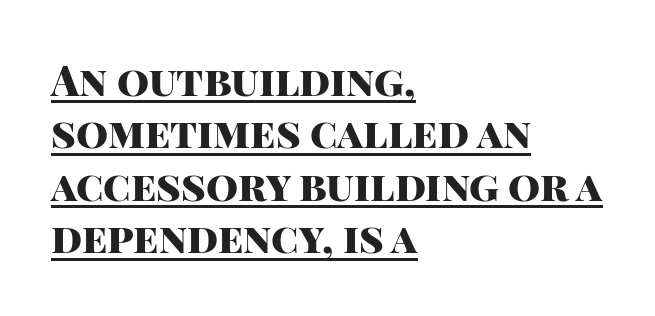
{"serif": "no", "italic": "no", "bold": "yes", "weight": "heavy", "width": "normal", "stroke_contrast": "high", "x_height": "large", "monospaced": "no", "underline": "yes", "align": "left", "line_spacing": "normal", "line_spacing_ratio": 1.28, "letter_spacing": "normal", "letter_spacing_em": 0.0, "glyph_px": 41}
